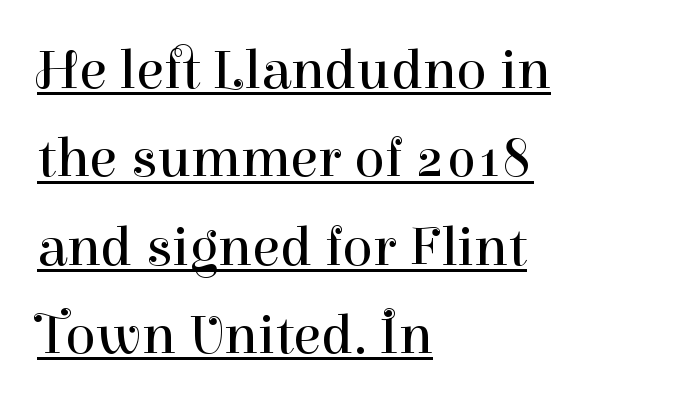
Q: Is the text bold? A: No.
Q: Is the text italic (slanted)? A: No, it is upright.
Q: Is the typeface a serif or a sans-serif typeface? A: Serif.
Q: Is the text underlined? A: Yes.
Q: How is the paragraph aligned? A: Left-aligned.
Q: Is the spacing between letters normal or unusually wide? A: Normal.
Q: Is the spacing between lines tight, normal or loose? A: Normal.
Q: Width (condensed, normal, or wide)? A: Normal.
Q: Stroke contrast? A: High.
Q: x-height? A: Medium.
Q: Monospaced? A: No.
